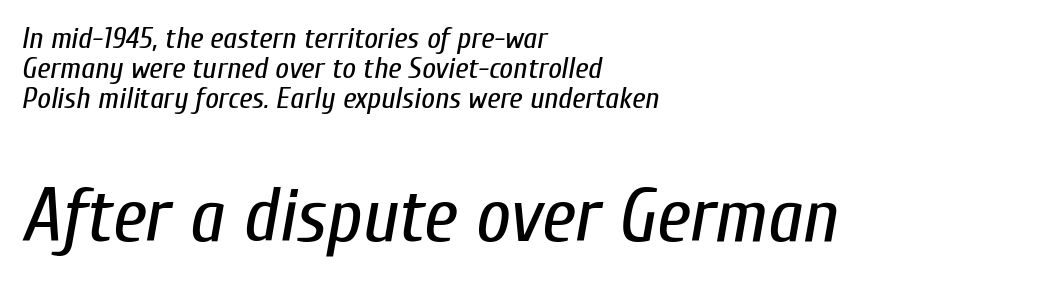
{"italic": "yes", "lean": "right", "slant_degrees": 10, "bold": "no", "weight": "regular", "width": "condensed", "stroke_contrast": "low", "x_height": "medium", "monospaced": "no", "underline": "no", "align": "left", "line_spacing": "tight", "line_spacing_ratio": 1.0, "letter_spacing": "normal", "letter_spacing_em": 0.0, "larger_block": "second", "size_ratio": 2.53, "glyph_px": 76}
